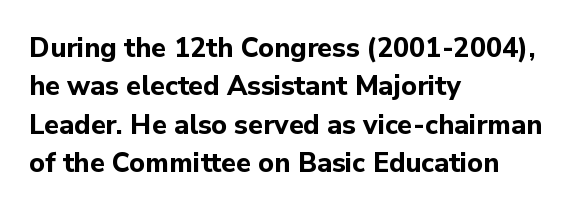
Glyph-to-glyph distance matches everyday printed text. Notice how thick the strokes are: this is what a full bold looks like. A normal amount of white space separates one row of letters from the next. Only glyphs here, with clear space below each row. Vertical strokes here are truly vertical.
